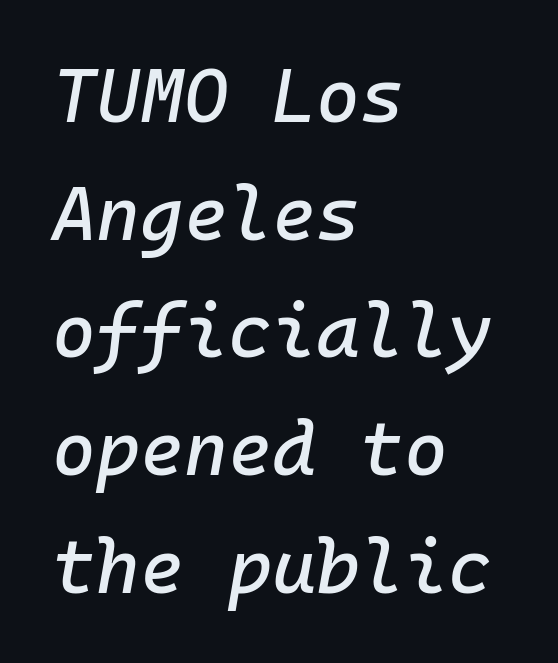
These lines are set flush left with a ragged right edge. You could count columns in this text — the font is strictly monospaced. The foot of each line stays bare and open. The passage shown stacks its lines at a standard gap. Every character sits at an angle, as italics do. You could call the tracking neutral — neither tight nor loose.
